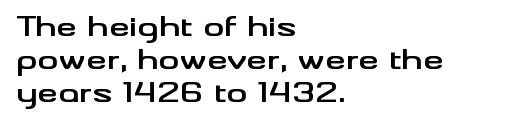
The image shows 26 px bold type, upright; set left-aligned, normal line spacing (1.27x), normal letter spacing, not underlined.
